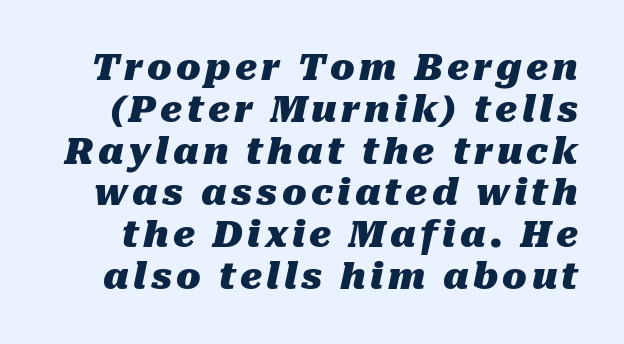
Q: Is the text bold? A: Yes.
Q: Is the text italic (slanted)? A: Yes, it leans right by about 10 degrees.
Q: Is the text underlined? A: No.
Q: Width (condensed, normal, or wide)? A: Normal.
Q: Stroke contrast? A: Medium.
Q: x-height? A: Medium.
Q: Monospaced? A: No.
